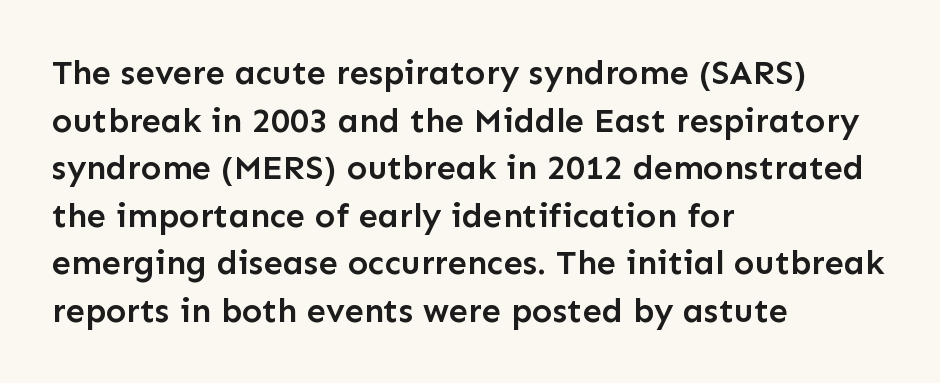
{"serif": "no", "italic": "no", "bold": "semi", "weight": "semibold", "width": "normal", "stroke_contrast": "low", "x_height": "medium", "monospaced": "no", "underline": "no", "align": "left", "line_spacing": "normal", "line_spacing_ratio": 1.4, "letter_spacing": "normal", "letter_spacing_em": 0.0, "glyph_px": 34}
